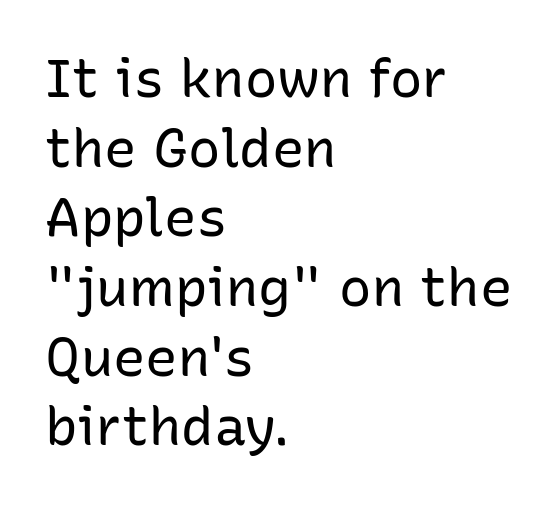
Q: Is the text bold? A: No.
Q: Is the text italic (slanted)? A: No, it is upright.
Q: Is the typeface a serif or a sans-serif typeface? A: Sans-serif.
Q: Is the text underlined? A: No.
Q: How is the paragraph aligned? A: Left-aligned.
Q: Is the spacing between letters normal or unusually wide? A: Normal.
Q: Is the spacing between lines tight, normal or loose? A: Normal.
Q: Width (condensed, normal, or wide)? A: Normal.
Q: Stroke contrast? A: Low.
Q: x-height? A: Medium.
Q: Monospaced? A: No.
